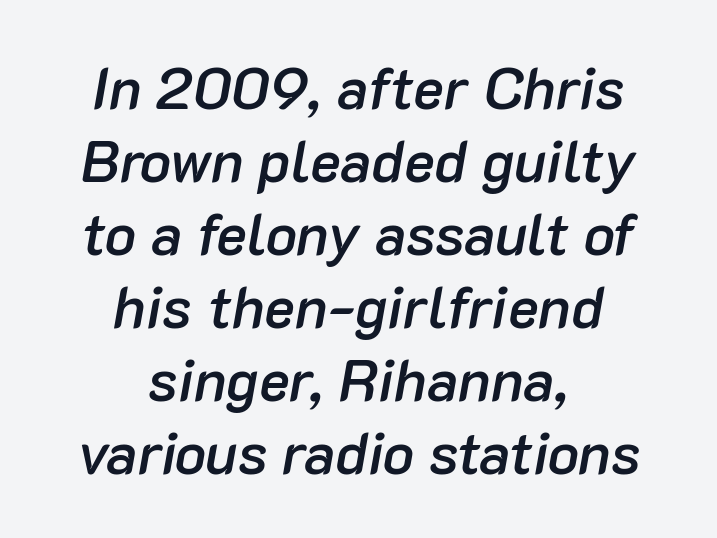
{"italic": "yes", "lean": "right", "slant_degrees": 10, "bold": "semi", "weight": "semibold", "width": "normal", "stroke_contrast": "low", "x_height": "medium", "monospaced": "no", "underline": "no", "align": "center", "line_spacing": "normal", "line_spacing_ratio": 1.26, "letter_spacing": "normal", "letter_spacing_em": 0.0, "glyph_px": 58}
